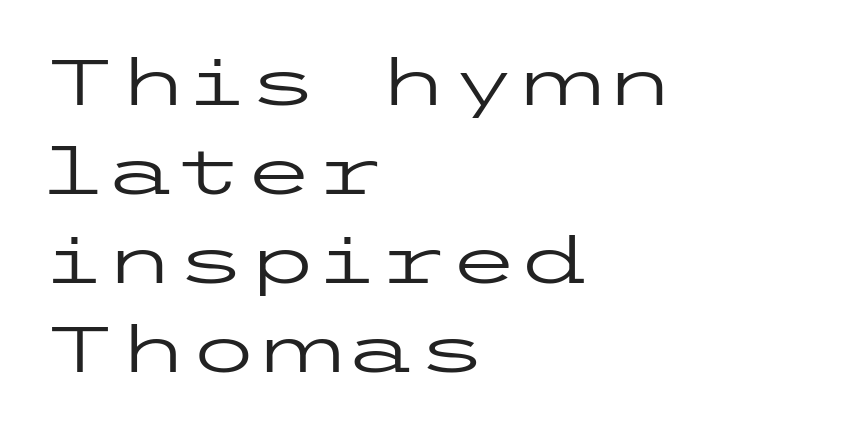
Q: Is the text bold? A: No.
Q: Is the text italic (slanted)? A: No, it is upright.
Q: Is the typeface a serif or a sans-serif typeface? A: Sans-serif.
Q: Is the text underlined? A: No.
Q: How is the paragraph aligned? A: Left-aligned.
Q: Is the spacing between letters normal or unusually wide? A: Normal.
Q: Is the spacing between lines tight, normal or loose? A: Normal.
Q: Width (condensed, normal, or wide)? A: Wide.
Q: Stroke contrast? A: Low.
Q: x-height? A: Medium.
